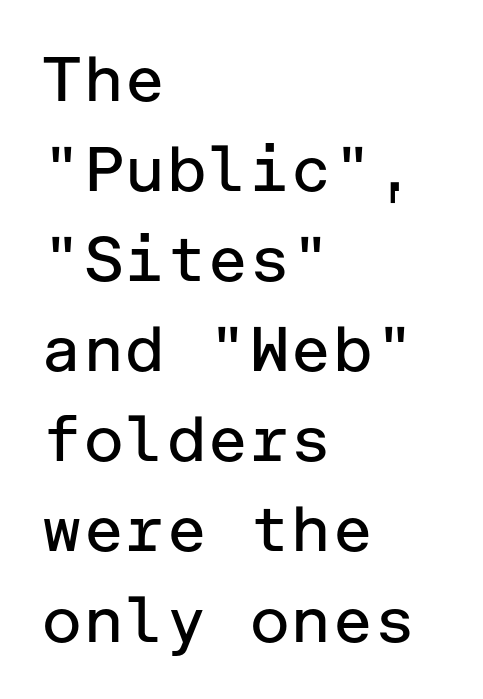
You could call the tracking neutral — neither tight nor loose. Unmarked baselines from the first word to the last. No extra ink here — the face is not bold. The lettering holds an erect, upright posture throughout. Line starts are locked; line ends wander. Font category for this specimen: sans-serif.
